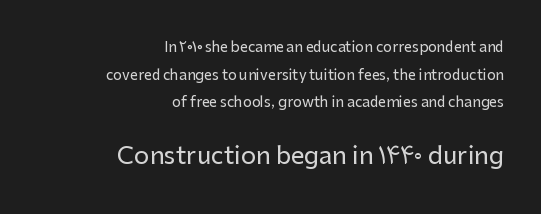
The image shows 24 px text type, upright; set right-aligned, loose line spacing (1.98x), normal letter spacing, not underlined; the second (bottom) block is 1.71x larger.
